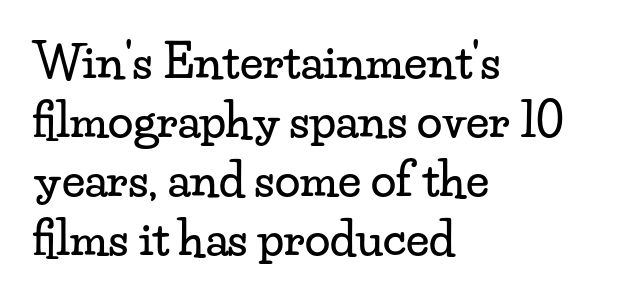
{"serif": "yes", "italic": "no", "width": "wide", "stroke_contrast": "low", "x_height": "small", "monospaced": "no", "underline": "no", "align": "left", "line_spacing": "normal", "line_spacing_ratio": 1.28, "letter_spacing": "normal", "letter_spacing_em": 0.0, "glyph_px": 46}
